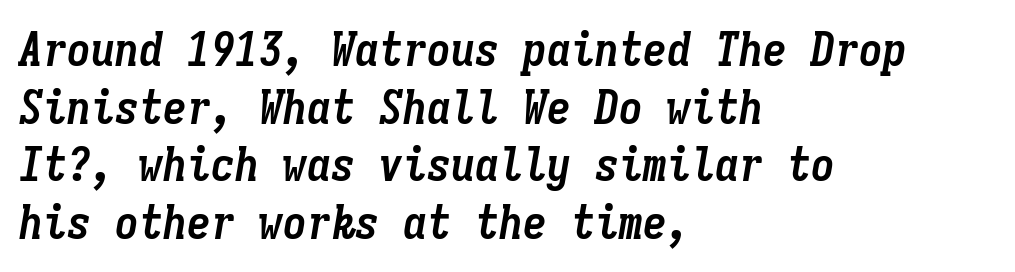
The image shows 48 px semibold, condensed type, italic (leaning right), monospaced; set left-aligned, line spacing 1.2x, normal letter spacing, not underlined; low stroke contrast and a medium x-height.
